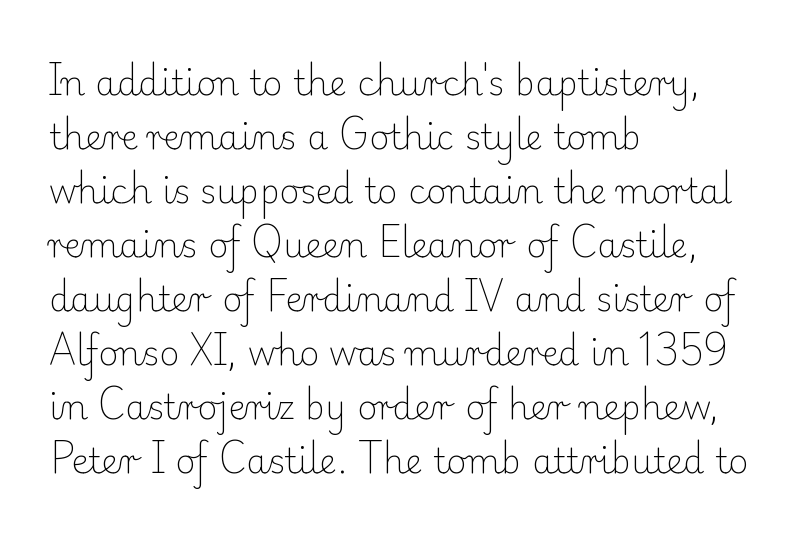
If you drew a ruler down the left edge, every line would touch it. The specimen reads as upright at a glance. Is the letter spacing exaggerated? No — it looks like the ordinary default. The face used here is proportionally spaced, like ordinary book or web type.
